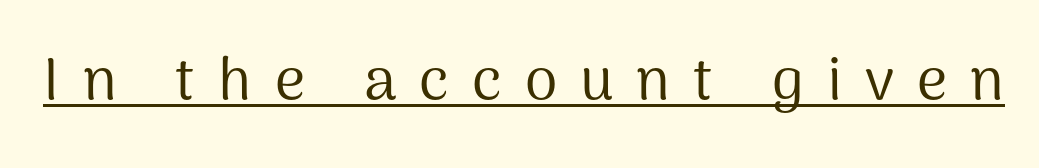
The image shows 59 px regular-weight sans-serif type, upright; set unusually wide letter spacing (+0.39 em), underlined; medium stroke contrast and a medium x-height.
